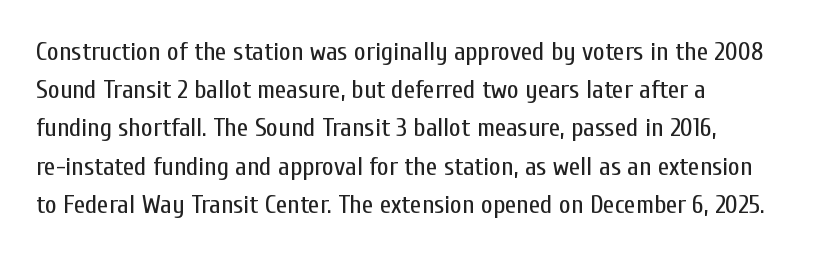
The vertical gap from one line to the next is medium. Quick note: underline off. The characters are drawn with everyday or finer stroke widths. A typesetter would mark this as roman, not italic. Caption: multi-line text, flush left, ragged right.
